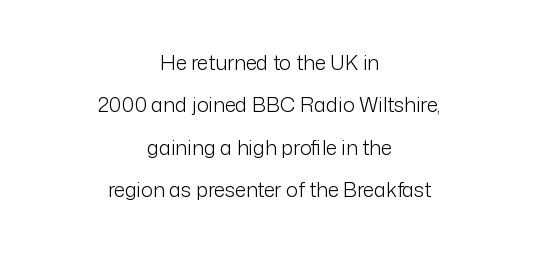
The image shows 20 px text type, upright; set centered, loose line spacing (2.12x), normal letter spacing, not underlined.
